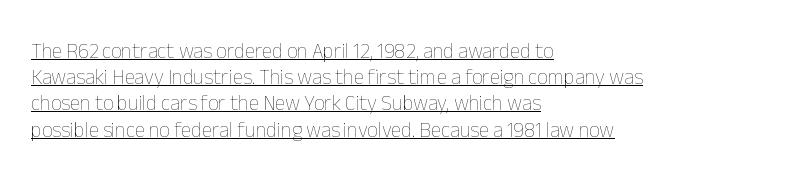
These lines are set flush left with a ragged right edge. Check the space under the baseline: a stroke is drawn there. The typography opts for an upright posture over an oblique one. Unbolded letterforms with no extra heft. In terms of letterspacing, this is plain default setting.
